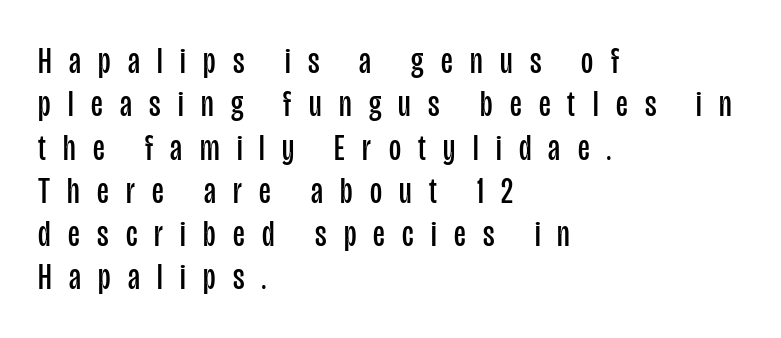
The image shows 37 px regular-weight, condensed sans-serif type, upright; set left-aligned, line spacing 1.17x, unusually wide letter spacing (+0.47 em), not underlined; low stroke contrast and a large x-height.
